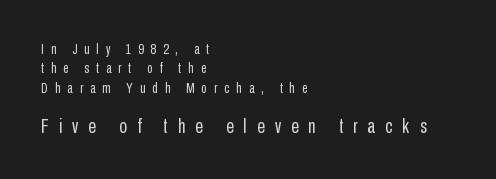
{"italic": "no", "bold": "no", "underline": "no", "align": "left", "line_spacing": "normal", "line_spacing_ratio": 1.38, "letter_spacing": "wide", "letter_spacing_em": 0.5, "larger_block": "second", "size_ratio": 1.43, "glyph_px": 20}
